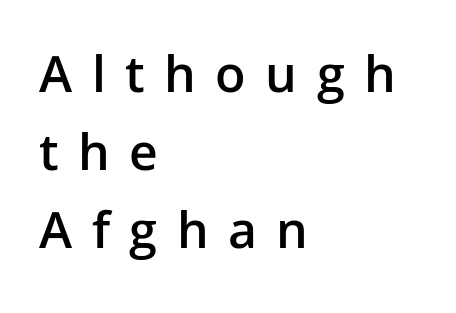
{"serif": "no", "italic": "no", "bold": "semi", "weight": "semibold", "width": "normal", "stroke_contrast": "low", "x_height": "medium", "monospaced": "no", "underline": "no", "align": "left", "line_spacing": "normal", "line_spacing_ratio": 1.56, "letter_spacing": "wide", "letter_spacing_em": 0.39, "glyph_px": 50}
